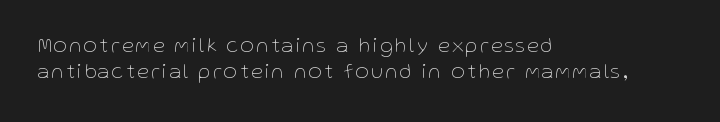
Q: Is the text bold? A: No.
Q: Is the text italic (slanted)? A: No, it is upright.
Q: Is the text underlined? A: No.
Q: How is the paragraph aligned? A: Left-aligned.
Q: Is the spacing between lines tight, normal or loose? A: Normal.
